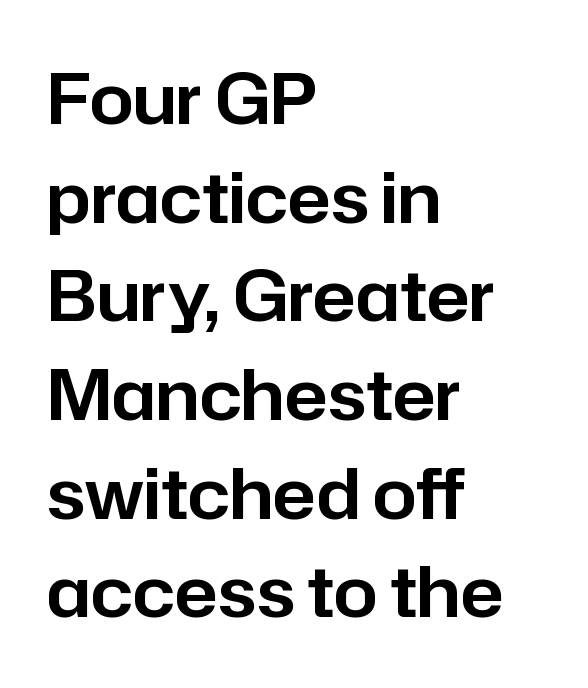
{"serif": "no", "italic": "no", "width": "normal", "stroke_contrast": "low", "x_height": "medium", "monospaced": "no", "underline": "no", "align": "left", "line_spacing": "normal", "line_spacing_ratio": 1.41, "letter_spacing": "normal", "letter_spacing_em": 0.0, "glyph_px": 70}
